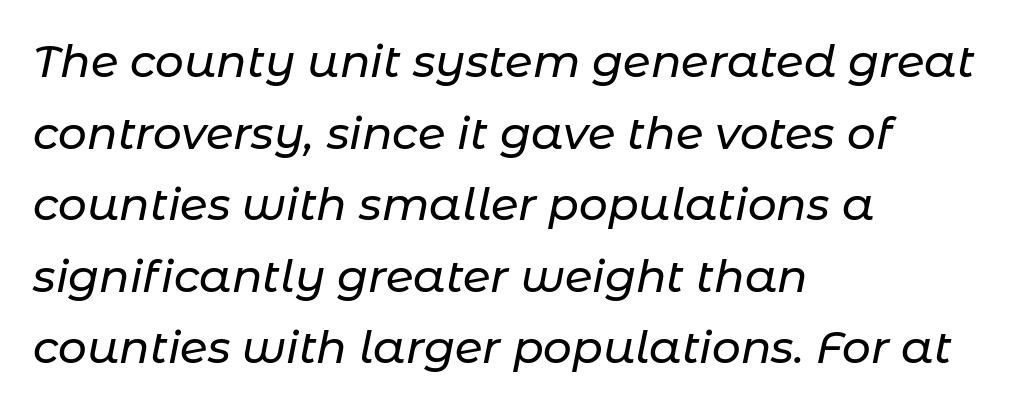
{"italic": "yes", "lean": "right", "slant_degrees": 11, "width": "normal", "stroke_contrast": "low", "x_height": "medium", "monospaced": "no", "underline": "no", "align": "left", "line_spacing": "normal", "line_spacing_ratio": 1.59, "letter_spacing": "normal", "letter_spacing_em": 0.0, "glyph_px": 45}
